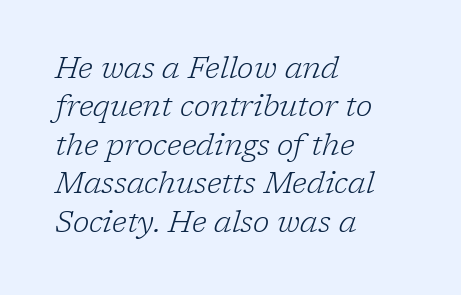
Q: Is the text bold? A: No.
Q: Is the text italic (slanted)? A: Yes, it leans right by about 17 degrees.
Q: Is the typeface a serif or a sans-serif typeface? A: Serif.
Q: Is the text underlined? A: No.
Q: How is the paragraph aligned? A: Left-aligned.
Q: Is the spacing between letters normal or unusually wide? A: Normal.
Q: Is the spacing between lines tight, normal or loose? A: Normal.
Q: Width (condensed, normal, or wide)? A: Normal.
Q: Stroke contrast? A: Low.
Q: x-height? A: Medium.
Q: Monospaced? A: No.
